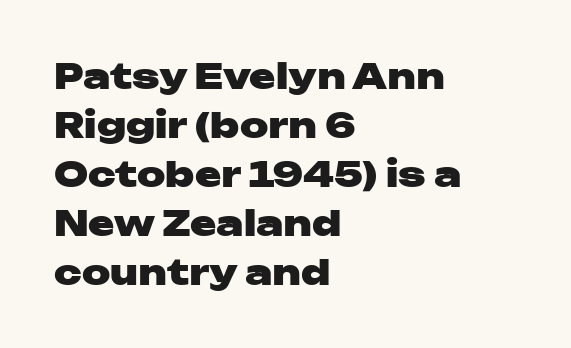
The image shows 35 px heavy, wide sans-serif type, upright; set left-aligned, normal line spacing (1.4x), normal letter spacing, not underlined; low stroke contrast and a medium x-height.
